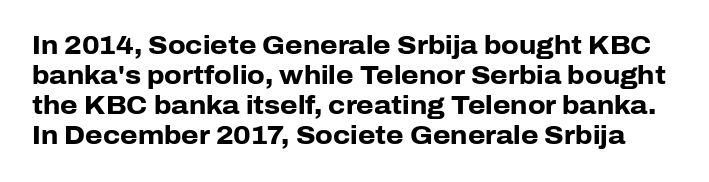
The axis of the letterforms is exactly vertical. Heavy-handed strokes throughout: this text is bold. Observe the ordinary spacing: letters are neighbours, not strangers. Unmarked baselines from the first word to the last.
